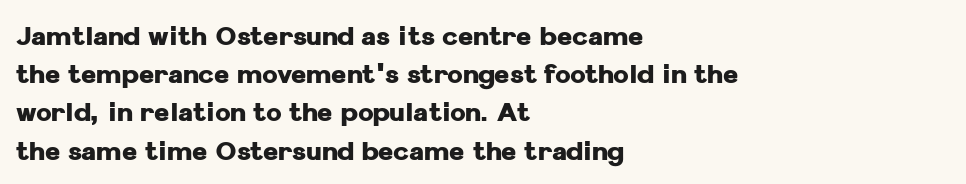
{"italic": "no", "bold": "yes", "underline": "no", "align": "left", "line_spacing": "normal", "line_spacing_ratio": 1.47, "letter_spacing": "normal", "letter_spacing_em": 0.0, "glyph_px": 26}
